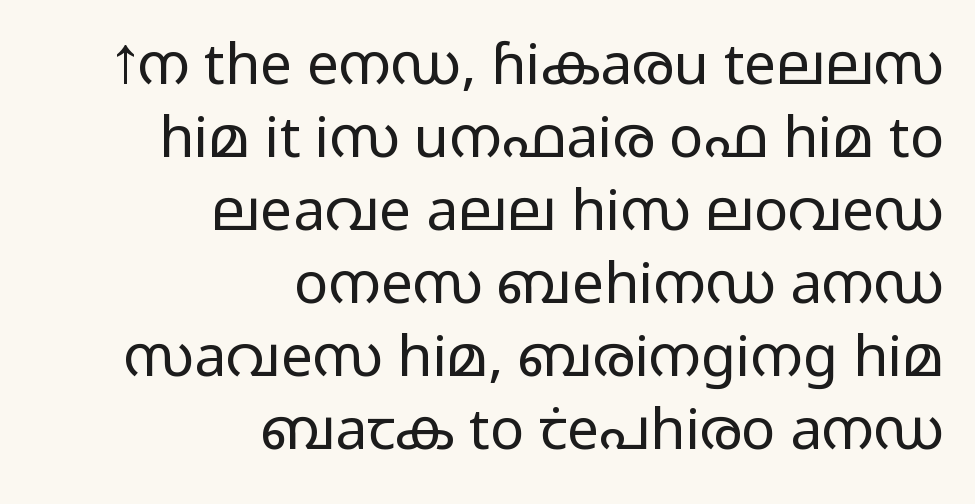
Q: Is the text bold? A: No.
Q: Is the text italic (slanted)? A: No, it is upright.
Q: Is the typeface a serif or a sans-serif typeface? A: Sans-serif.
Q: Is the text underlined? A: No.
Q: How is the paragraph aligned? A: Right-aligned.
Q: Is the spacing between letters normal or unusually wide? A: Normal.
Q: Is the spacing between lines tight, normal or loose? A: Normal.
Q: Width (condensed, normal, or wide)? A: Wide.
Q: Stroke contrast? A: Low.
Q: x-height? A: Medium.
Q: Monospaced? A: No.
